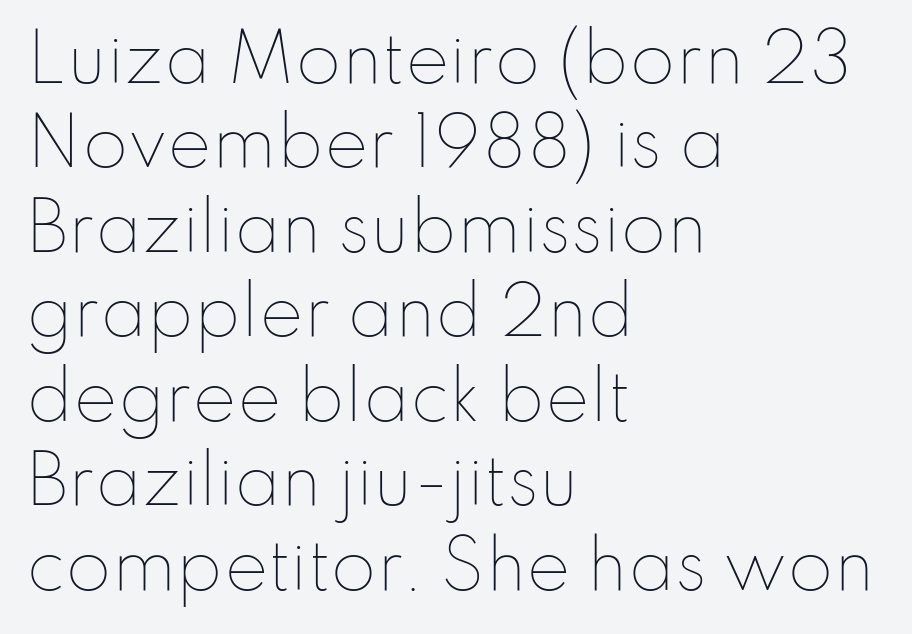
Q: Is the text bold? A: No.
Q: Is the text italic (slanted)? A: No, it is upright.
Q: Is the text underlined? A: No.
Q: How is the paragraph aligned? A: Left-aligned.
Q: Is the spacing between letters normal or unusually wide? A: Normal.
Q: Is the spacing between lines tight, normal or loose? A: Normal.
Q: Width (condensed, normal, or wide)? A: Normal.
Q: Stroke contrast? A: Low.
Q: x-height? A: Small.
Q: Monospaced? A: No.
